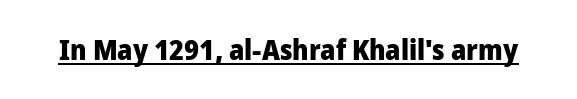
{"serif": "no", "italic": "no", "bold": "yes", "weight": "heavy", "width": "normal", "stroke_contrast": "low", "x_height": "medium", "monospaced": "no", "underline": "yes", "letter_spacing": "normal", "letter_spacing_em": 0.0, "glyph_px": 29}
